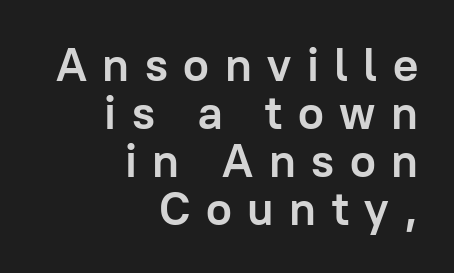
Q: Is the text bold? A: Yes.
Q: Is the text italic (slanted)? A: No, it is upright.
Q: Is the typeface a serif or a sans-serif typeface? A: Sans-serif.
Q: Is the text underlined? A: No.
Q: How is the paragraph aligned? A: Right-aligned.
Q: Is the spacing between letters normal or unusually wide? A: Unusually wide.
Q: Is the spacing between lines tight, normal or loose? A: Tight.
Q: Width (condensed, normal, or wide)? A: Normal.
Q: Stroke contrast? A: Low.
Q: x-height? A: Medium.
Q: Monospaced? A: No.
